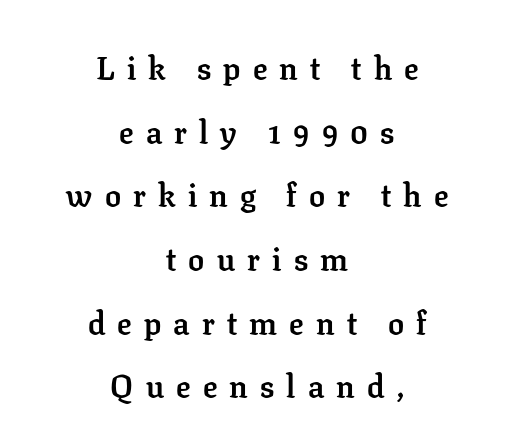
Rows of type keep a wide berth in the vertical direction. Weight check: bold — yes, fully. Has an underline been added? It has not. The tracking reads as deliberately expanded to a designer's eye. Notice how the stems are strictly vertical — no italics here.
